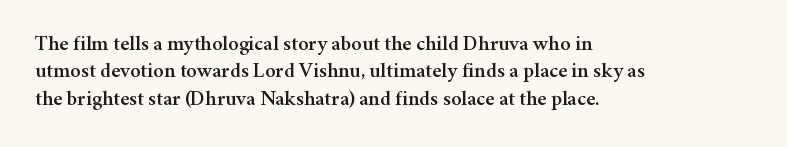
{"italic": "no", "underline": "no", "align": "left", "line_spacing": "normal", "line_spacing_ratio": 1.3, "letter_spacing": "normal", "letter_spacing_em": 0.0, "glyph_px": 21}
